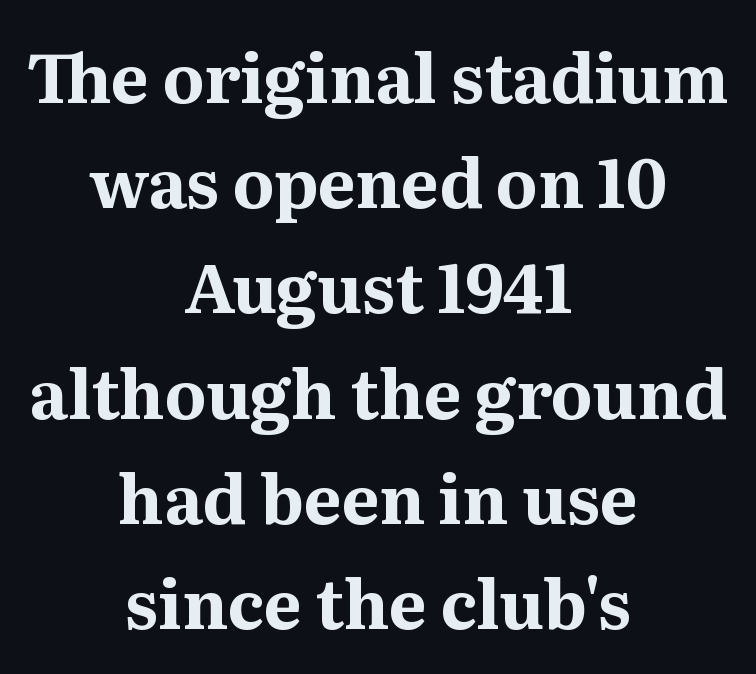
Q: Is the text bold? A: Yes.
Q: Is the text italic (slanted)? A: No, it is upright.
Q: Is the typeface a serif or a sans-serif typeface? A: Serif.
Q: Is the text underlined? A: No.
Q: How is the paragraph aligned? A: Centered.
Q: Is the spacing between letters normal or unusually wide? A: Normal.
Q: Is the spacing between lines tight, normal or loose? A: Normal.
Q: Width (condensed, normal, or wide)? A: Normal.
Q: Stroke contrast? A: Medium.
Q: x-height? A: Medium.
Q: Monospaced? A: No.
